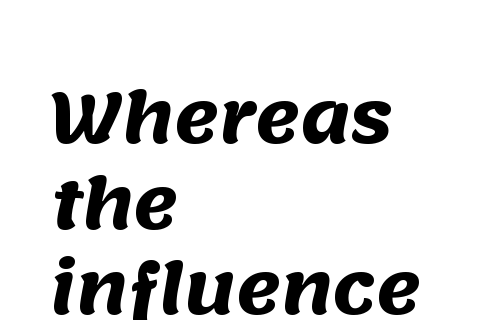
Q: Is the text bold? A: Yes.
Q: Is the typeface a serif or a sans-serif typeface? A: Sans-serif.
Q: Is the text underlined? A: No.
Q: How is the paragraph aligned? A: Left-aligned.
Q: Is the spacing between letters normal or unusually wide? A: Normal.
Q: Is the spacing between lines tight, normal or loose? A: Normal.
Q: Width (condensed, normal, or wide)? A: Normal.
Q: Stroke contrast? A: Medium.
Q: x-height? A: Large.
Q: Monospaced? A: No.
